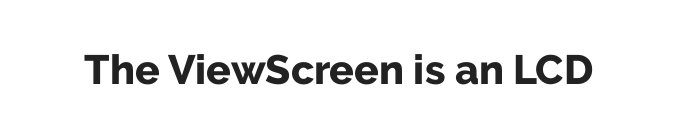
{"serif": "no", "italic": "no", "bold": "yes", "weight": "bold", "width": "normal", "stroke_contrast": "low", "x_height": "medium", "monospaced": "no", "underline": "no", "letter_spacing": "normal", "letter_spacing_em": 0.0, "glyph_px": 41}
